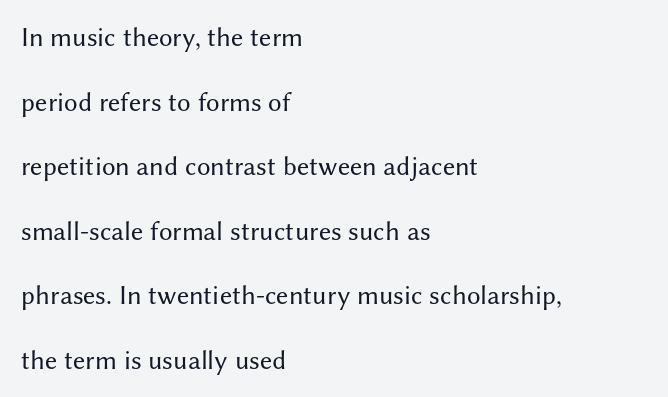
{"italic": "no", "bold": "no", "underline": "no", "align": "left", "line_spacing": "loose", "line_spacing_ratio": 2.39, "letter_spacing": "normal", "letter_spacing_em": 0.0, "glyph_px": 27}
